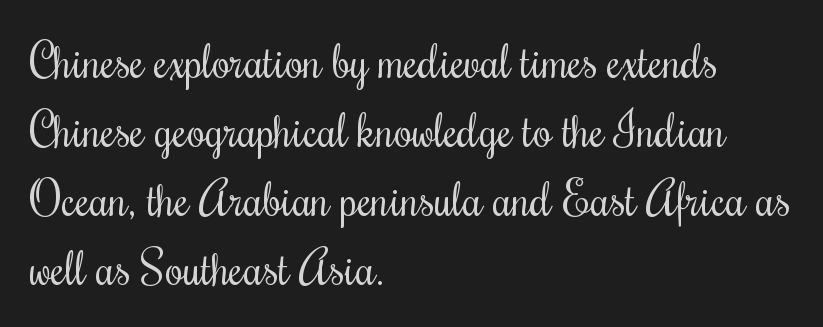
The image shows 46 px regular-weight, condensed serif type; set left-aligned, normal line spacing (1.5x), normal letter spacing, not underlined; medium stroke contrast and a small x-height.
